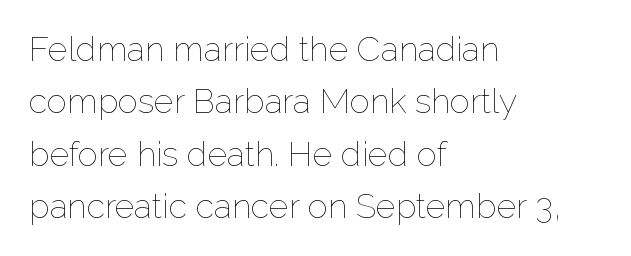
The image shows 34 px thin type, upright; set left-aligned, normal line spacing (1.54x), normal letter spacing, not underlined; low stroke contrast and a medium x-height.
